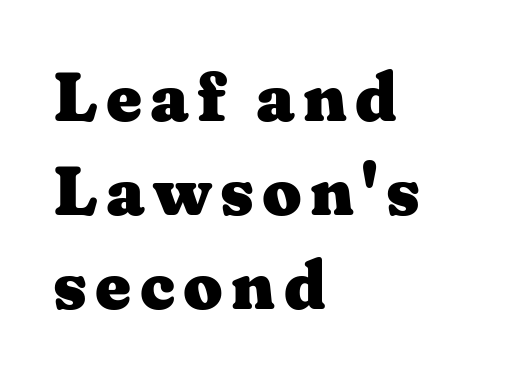
The image shows 69 px heavy, wide serif type, upright; set left-aligned, normal line spacing (1.36x), not underlined; medium stroke contrast and a medium x-height.
